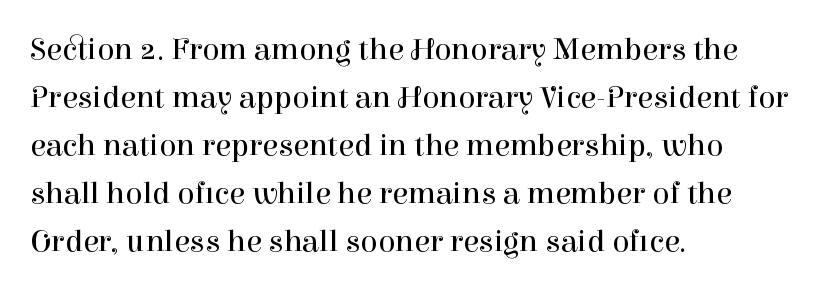
Unlike a clean sans, this face finishes its strokes with serifs. Each letter keeps its own natural width here, so spacing adapts to shape. Descenders hang freely into open space. Regular leading. The typesetting does not lean heavy: it is not bold. Caption: multi-line text, flush left, ragged right.
